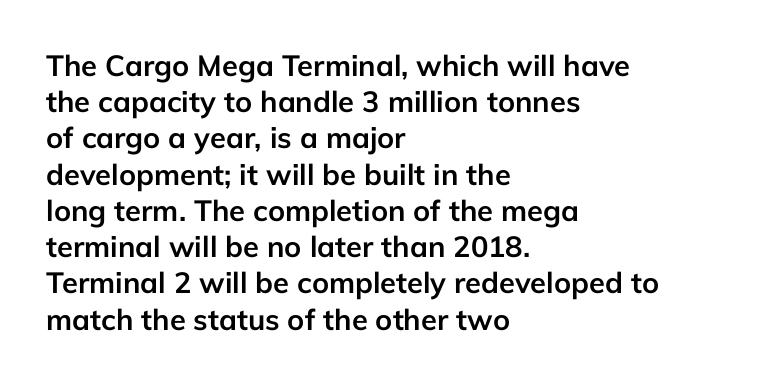
{"serif": "no", "italic": "no", "bold": "yes", "weight": "semibold", "width": "normal", "stroke_contrast": "low", "x_height": "medium", "monospaced": "no", "underline": "no", "align": "left", "line_spacing": "normal", "line_spacing_ratio": 1.25, "letter_spacing": "normal", "letter_spacing_em": 0.0, "glyph_px": 29}
